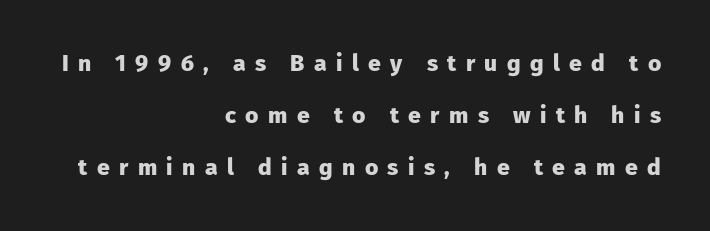
The image shows 23 px bold type, upright; set right-aligned, loose line spacing (2.26x), unusually wide letter spacing (+0.41 em), not underlined.
